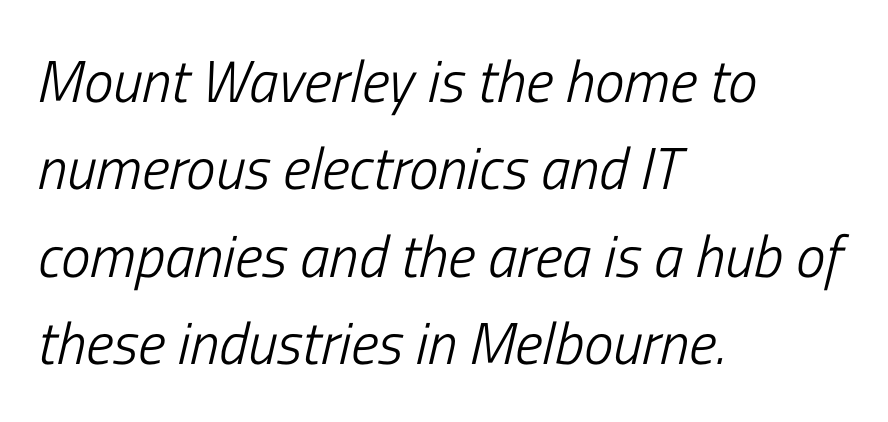
Q: Is the text bold? A: No.
Q: Is the text italic (slanted)? A: Yes, it leans right by about 13 degrees.
Q: Is the text underlined? A: No.
Q: How is the paragraph aligned? A: Left-aligned.
Q: Is the spacing between letters normal or unusually wide? A: Normal.
Q: Is the spacing between lines tight, normal or loose? A: Normal.
Q: Width (condensed, normal, or wide)? A: Condensed.
Q: Stroke contrast? A: Low.
Q: x-height? A: Medium.
Q: Monospaced? A: No.
